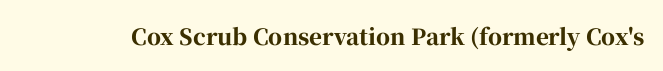
Short note: letters normally spaced. Words float on clear page, feet unadorned. The letters stand upright; this is a roman face. Heavy, bold letterforms.
